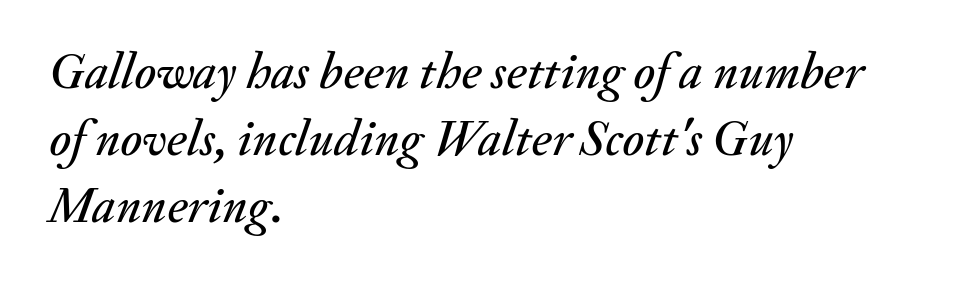
{"italic": "yes", "lean": "right", "slant_degrees": 20, "width": "normal", "stroke_contrast": "medium", "x_height": "small", "monospaced": "no", "underline": "no", "align": "left", "line_spacing": "normal", "line_spacing_ratio": 1.31, "letter_spacing": "normal", "letter_spacing_em": 0.0, "glyph_px": 51}
